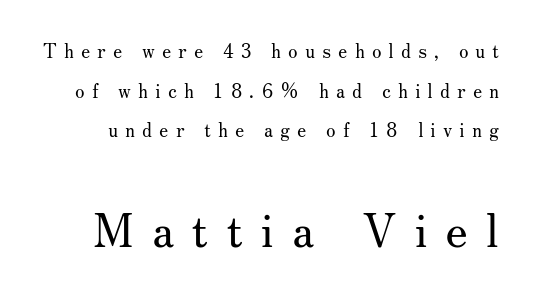
{"serif": "yes", "italic": "no", "bold": "no", "weight": "regular", "width": "normal", "stroke_contrast": "medium", "x_height": "small", "monospaced": "no", "underline": "no", "line_spacing": "loose", "line_spacing_ratio": 2.09, "letter_spacing": "wide", "letter_spacing_em": 0.38, "larger_block": "second", "size_ratio": 2.47, "glyph_px": 47}
